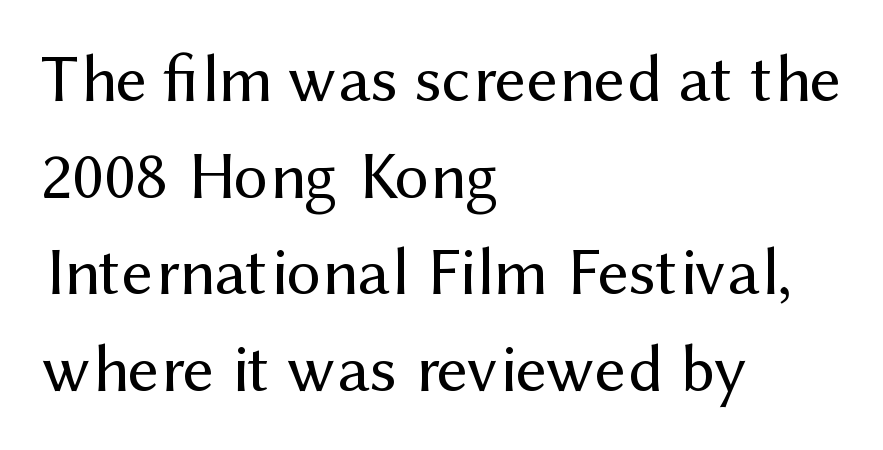
The rendering anchors every line to the left-hand side. Weight: in the light-to-regular range. The zone under the glyphs is completely vacant. The passage shown is typeset with a sans-serif family.
